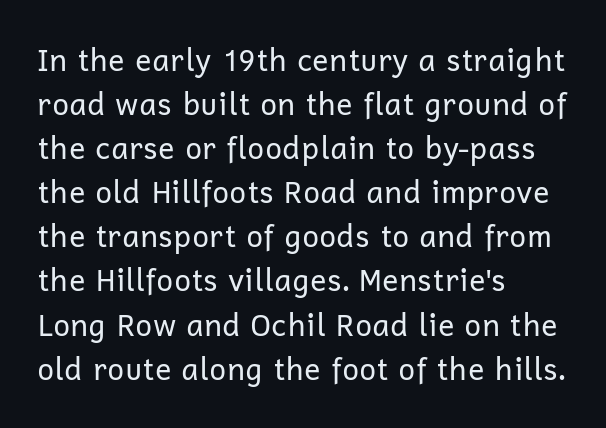
{"serif": "no", "italic": "no", "bold": "no", "weight": "regular", "width": "normal", "stroke_contrast": "low", "x_height": "medium", "monospaced": "no", "underline": "no", "align": "left", "line_spacing": "normal", "line_spacing_ratio": 1.47, "letter_spacing": "normal", "letter_spacing_em": 0.0, "glyph_px": 30}
